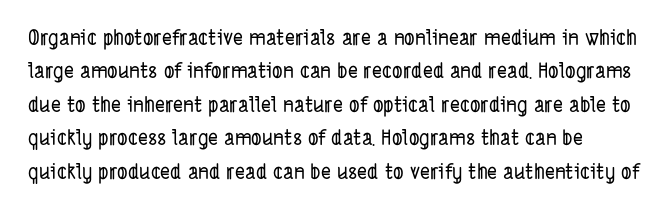
{"underline": "no", "line_spacing": "normal", "line_spacing_ratio": 1.59, "letter_spacing": "normal", "letter_spacing_em": 0.0, "glyph_px": 21}
